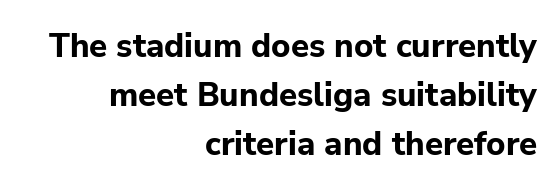
The space between consecutive lines is moderate. On the weight axis this lands at bold, roughly 700. Note: no serifs on the glyphs. Check under the words: just untouched page. The line texture is even and compact thanks to regular tracking. This rendering uses right alignment, leaving the left contour irregular.
